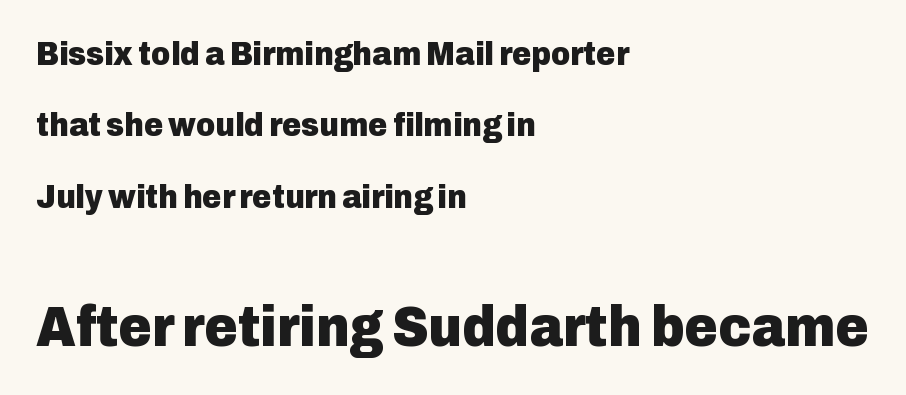
Q: Is the text bold? A: Yes.
Q: Is the text italic (slanted)? A: No, it is upright.
Q: Is the typeface a serif or a sans-serif typeface? A: Sans-serif.
Q: Is the text underlined? A: No.
Q: How is the paragraph aligned? A: Left-aligned.
Q: Is the spacing between letters normal or unusually wide? A: Normal.
Q: Is the spacing between lines tight, normal or loose? A: Loose.
Q: Which block of text is set in a larger size, the first (top) or the second (bottom)? A: The second (bottom) one.
Q: Width (condensed, normal, or wide)? A: Normal.
Q: Stroke contrast? A: Low.
Q: x-height? A: Medium.
Q: Monospaced? A: No.
